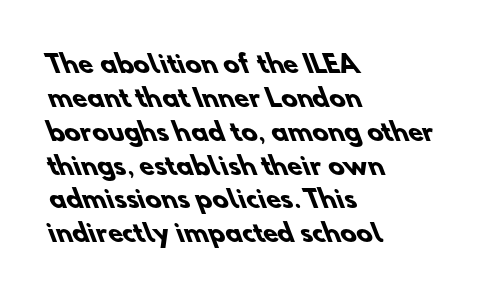
Q: Is the text bold? A: Yes.
Q: Is the text underlined? A: No.
Q: How is the paragraph aligned? A: Left-aligned.
Q: Is the spacing between letters normal or unusually wide? A: Normal.
Q: Is the spacing between lines tight, normal or loose? A: Normal.
